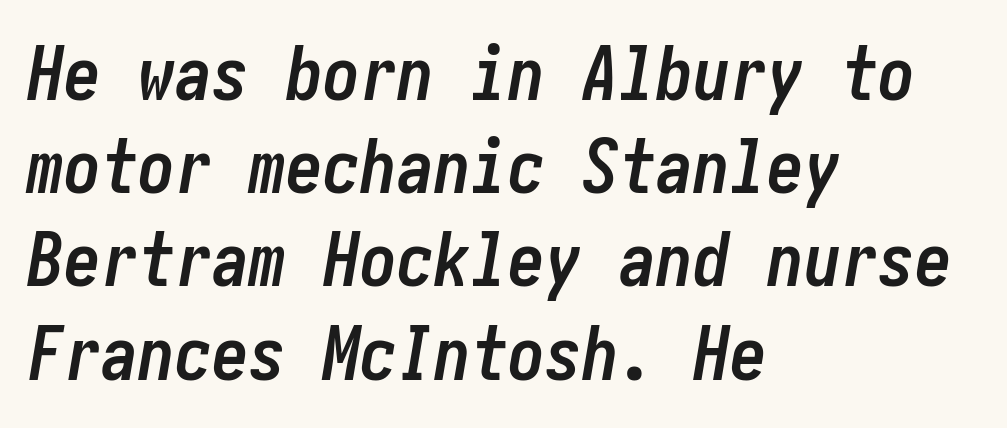
The axis of the letterforms is tilted away from vertical. The line-height multiplier appears to be the usual default. Students, this is bold: see how much ink each stroke carries. Plain, unruled lines of type. Students, note that the glyphs here touch the page at normal intervals.
